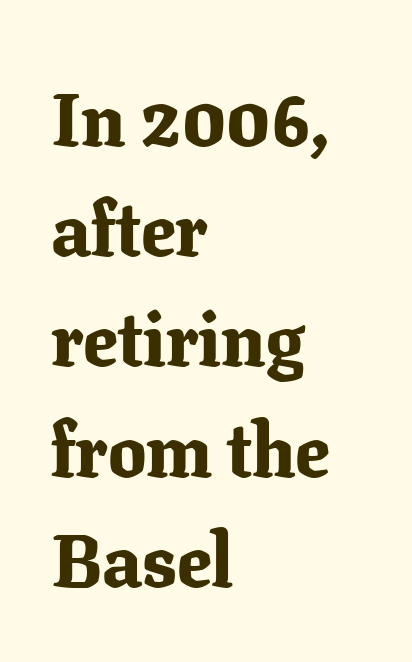
What kind of face is this? One with serifs. Heft: maximum for text — a bold. Varying glyph widths throughout — classic text-font behaviour. The letters stand upright; this is a roman face. Words float on clear page, feet unadorned.
